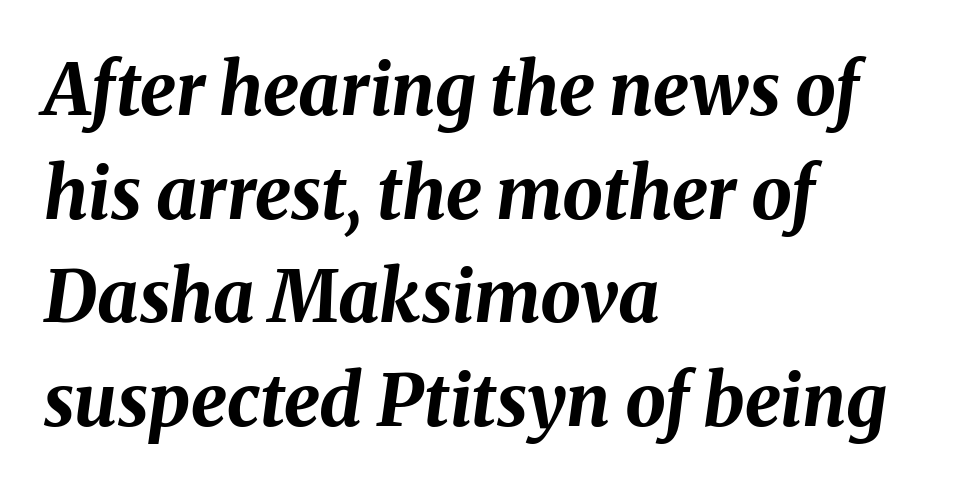
Q: Is the text bold? A: Yes.
Q: Is the text italic (slanted)? A: Yes, it leans right by about 8 degrees.
Q: Is the text underlined? A: No.
Q: How is the paragraph aligned? A: Left-aligned.
Q: Is the spacing between letters normal or unusually wide? A: Normal.
Q: Is the spacing between lines tight, normal or loose? A: Normal.
Q: Width (condensed, normal, or wide)? A: Normal.
Q: Stroke contrast? A: Medium.
Q: x-height? A: Medium.
Q: Monospaced? A: No.
